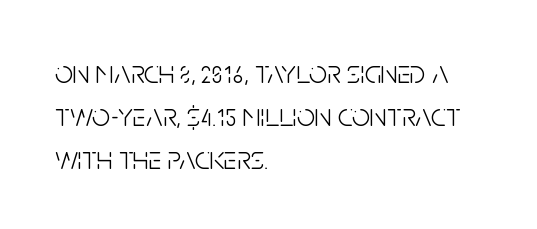
The image shows 32 px light, condensed sans-serif type, upright; set left-aligned, normal line spacing (1.34x), normal letter spacing, not underlined; low stroke contrast and a large x-height.
